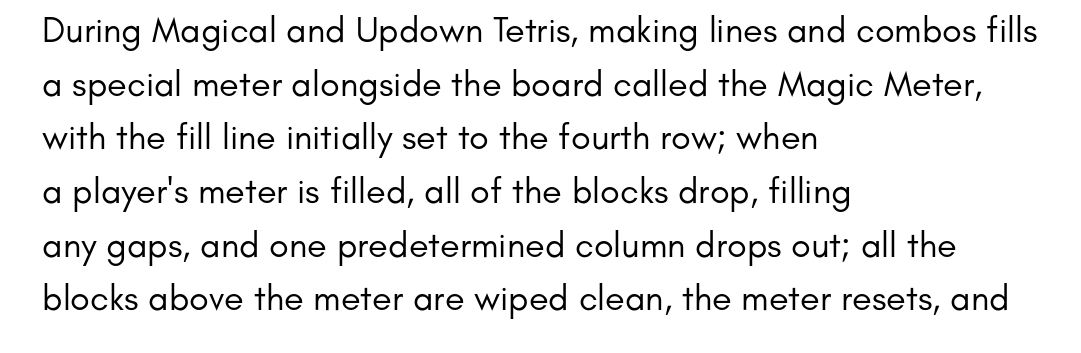
The image shows 36 px regular-weight sans-serif type, upright; set left-aligned, normal line spacing (1.49x), normal letter spacing, not underlined; low stroke contrast and a small x-height.
